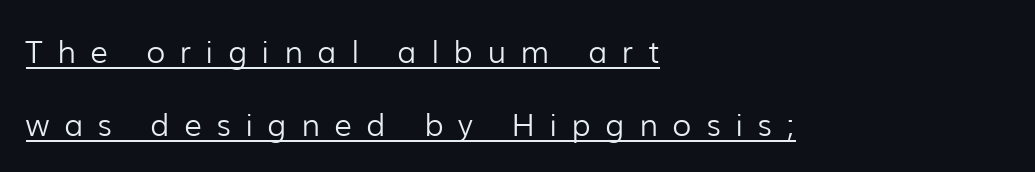
Q: Is the text bold? A: No.
Q: Is the text italic (slanted)? A: No, it is upright.
Q: Is the typeface a serif or a sans-serif typeface? A: Sans-serif.
Q: Is the text underlined? A: Yes.
Q: How is the paragraph aligned? A: Left-aligned.
Q: Is the spacing between letters normal or unusually wide? A: Unusually wide.
Q: Is the spacing between lines tight, normal or loose? A: Loose.
Q: Width (condensed, normal, or wide)? A: Normal.
Q: Stroke contrast? A: Low.
Q: x-height? A: Medium.
Q: Monospaced? A: No.
